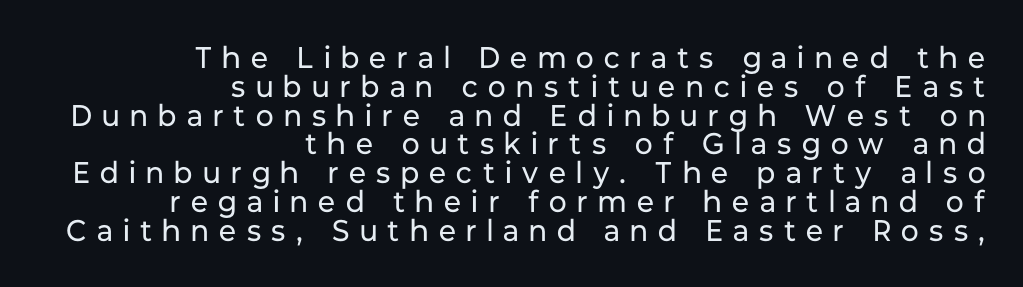
Q: Is the text bold? A: No.
Q: Is the text italic (slanted)? A: No, it is upright.
Q: Is the typeface a serif or a sans-serif typeface? A: Sans-serif.
Q: Is the text underlined? A: No.
Q: How is the paragraph aligned? A: Right-aligned.
Q: Is the spacing between letters normal or unusually wide? A: Unusually wide.
Q: Is the spacing between lines tight, normal or loose? A: Tight.
Q: Width (condensed, normal, or wide)? A: Normal.
Q: Stroke contrast? A: Low.
Q: x-height? A: Medium.
Q: Monospaced? A: No.
